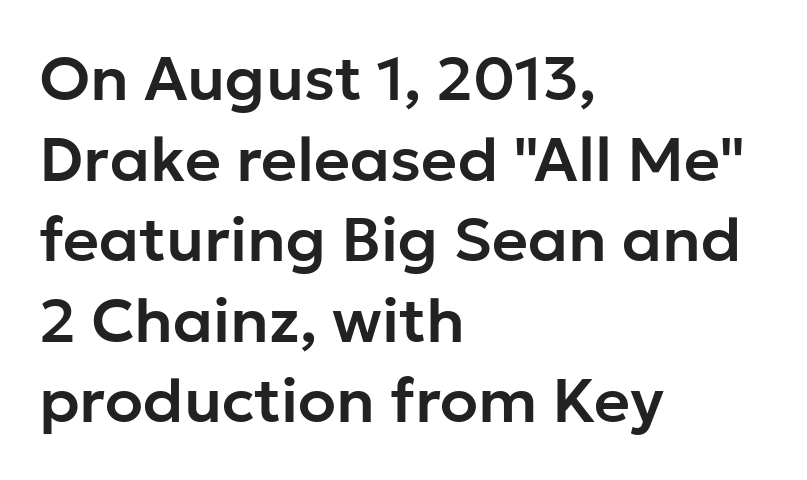
A typesetter would mark this as roman, not italic. The glyphs in this specimen are sans serif. Summary of vertical rhythm: regular, with standard interline spacing. A typesetter would call this proportional, since set widths differ per character.
